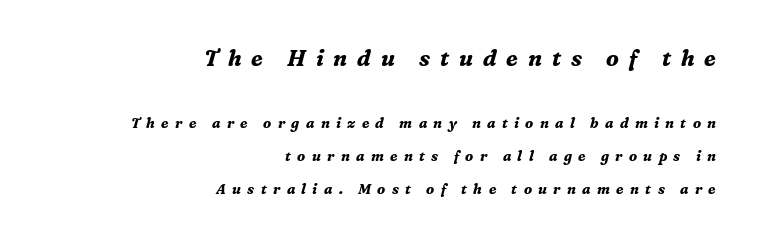
The image shows 22 px bold type, italic (leaning right); set right-aligned, loose line spacing (2.37x), unusually wide letter spacing (+0.45 em), not underlined; the first (top) block is 1.57x larger.
